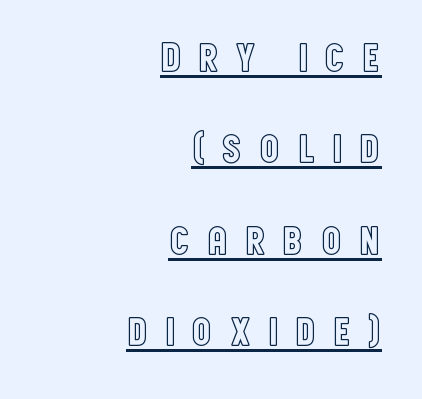
The image shows 41 px condensed type, upright; set right-aligned, loose line spacing (2.23x), unusually wide letter spacing (+0.39 em), underlined; a large x-height.
